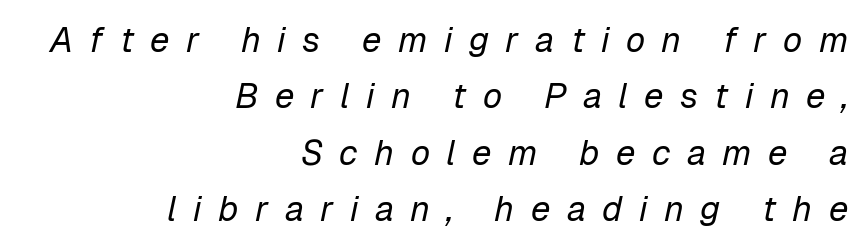
Q: Is the text bold? A: No.
Q: Is the text italic (slanted)? A: Yes, it leans right by about 12 degrees.
Q: Is the text underlined? A: No.
Q: How is the paragraph aligned? A: Right-aligned.
Q: Is the spacing between letters normal or unusually wide? A: Unusually wide.
Q: Is the spacing between lines tight, normal or loose? A: Normal.
Q: Width (condensed, normal, or wide)? A: Normal.
Q: Stroke contrast? A: Low.
Q: x-height? A: Medium.
Q: Monospaced? A: No.
